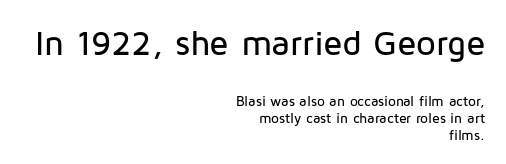
Q: Is the text italic (slanted)? A: No, it is upright.
Q: Is the typeface a serif or a sans-serif typeface? A: Sans-serif.
Q: Is the text underlined? A: No.
Q: How is the paragraph aligned? A: Right-aligned.
Q: Is the spacing between letters normal or unusually wide? A: Normal.
Q: Which block of text is set in a larger size, the first (top) or the second (bottom)? A: The first (top) one.
Q: Width (condensed, normal, or wide)? A: Normal.
Q: Stroke contrast? A: Low.
Q: x-height? A: Medium.
Q: Monospaced? A: No.
